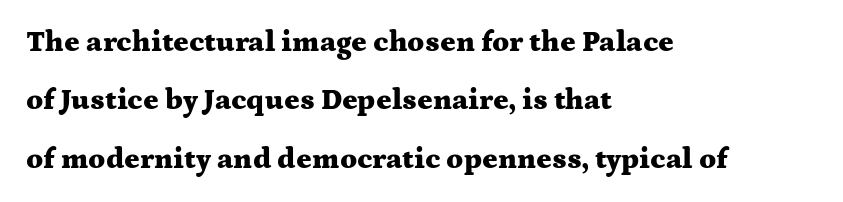
Letters rest on an invisible, unmarked baseline. This rendering employs a face with finishing strokes, i.e., a serif. Character widths vary here, with narrow letters taking less room than wide ones. The paragraph shown leans on its left margin. Honestly, the letter spacing is just normal — you wouldn't notice it.
